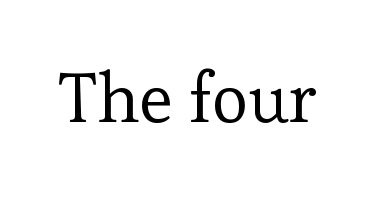
Q: Is the text bold? A: No.
Q: Is the text italic (slanted)? A: No, it is upright.
Q: Is the typeface a serif or a sans-serif typeface? A: Serif.
Q: Is the text underlined? A: No.
Q: Is the spacing between letters normal or unusually wide? A: Normal.
Q: Width (condensed, normal, or wide)? A: Normal.
Q: Stroke contrast? A: Low.
Q: x-height? A: Medium.
Q: Monospaced? A: No.
